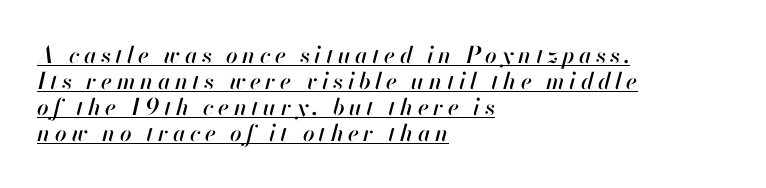
The image shows 23 px text type, italic (leaning right); set left-aligned, tight line spacing (1.13x), underlined.
